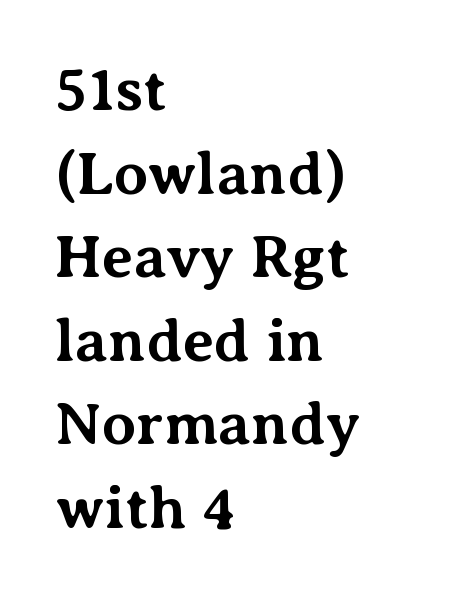
Q: Is the text bold? A: Yes.
Q: Is the text italic (slanted)? A: No, it is upright.
Q: Is the typeface a serif or a sans-serif typeface? A: Serif.
Q: Is the text underlined? A: No.
Q: How is the paragraph aligned? A: Left-aligned.
Q: Is the spacing between letters normal or unusually wide? A: Normal.
Q: Is the spacing between lines tight, normal or loose? A: Normal.
Q: Width (condensed, normal, or wide)? A: Normal.
Q: Stroke contrast? A: Medium.
Q: x-height? A: Medium.
Q: Monospaced? A: No.
